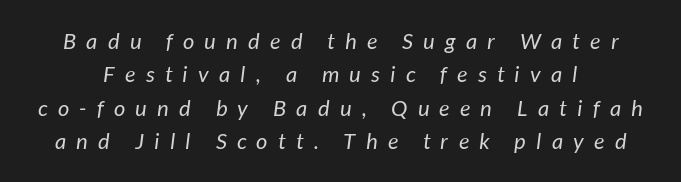
Q: Is the text bold? A: No.
Q: Is the text underlined? A: No.
Q: Is the spacing between letters normal or unusually wide? A: Unusually wide.
Q: Is the spacing between lines tight, normal or loose? A: Normal.
